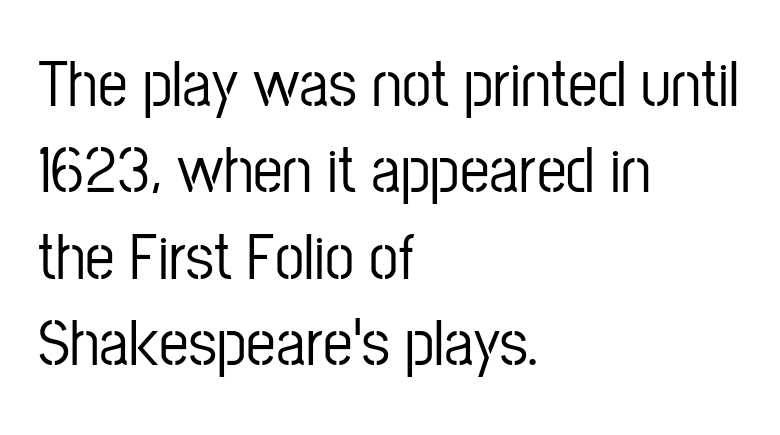
Q: Is the text italic (slanted)? A: No, it is upright.
Q: Is the typeface a serif or a sans-serif typeface? A: Sans-serif.
Q: Is the text underlined? A: No.
Q: How is the paragraph aligned? A: Left-aligned.
Q: Is the spacing between letters normal or unusually wide? A: Normal.
Q: Is the spacing between lines tight, normal or loose? A: Normal.
Q: Width (condensed, normal, or wide)? A: Condensed.
Q: Stroke contrast? A: Low.
Q: x-height? A: Medium.
Q: Monospaced? A: No.
